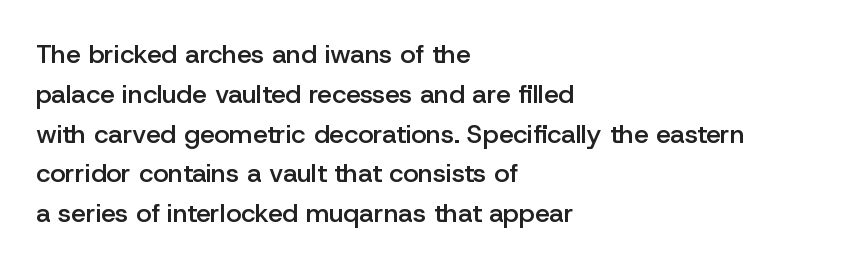
{"italic": "no", "bold": "semi", "underline": "no", "align": "left", "line_spacing": "normal", "line_spacing_ratio": 1.53, "letter_spacing": "normal", "letter_spacing_em": 0.0, "glyph_px": 26}
